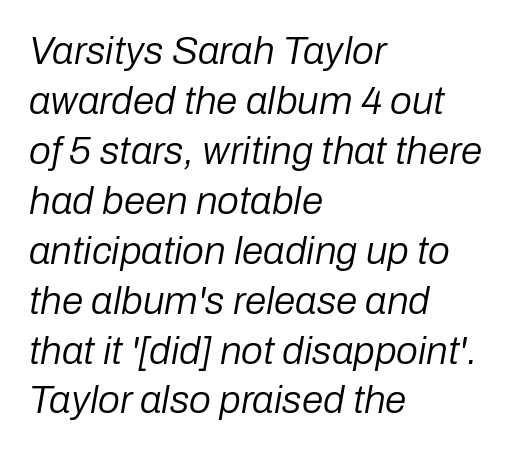
Q: Is the text bold? A: No.
Q: Is the text italic (slanted)? A: Yes, it leans right by about 10 degrees.
Q: Is the text underlined? A: No.
Q: How is the paragraph aligned? A: Left-aligned.
Q: Is the spacing between letters normal or unusually wide? A: Normal.
Q: Is the spacing between lines tight, normal or loose? A: Normal.
Q: Width (condensed, normal, or wide)? A: Normal.
Q: Stroke contrast? A: Low.
Q: x-height? A: Medium.
Q: Monospaced? A: No.
